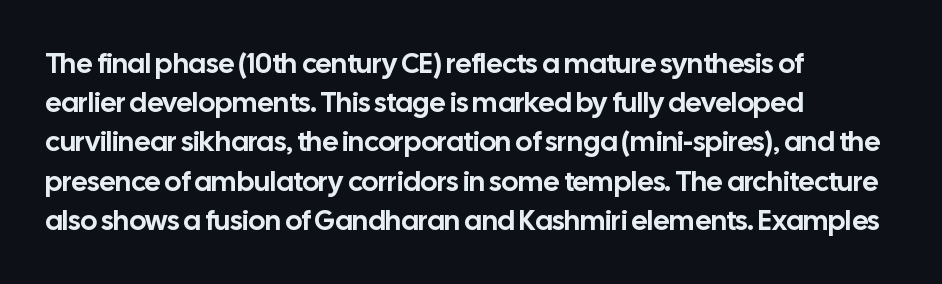
The image shows 28 px sans-serif type, upright; set left-aligned, normal line spacing (1.4x), normal letter spacing, not underlined; low stroke contrast and a medium x-height.
